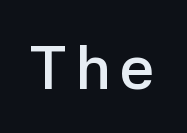
The image shows 62 px semibold sans-serif type, upright; set not underlined; low stroke contrast and a medium x-height.
